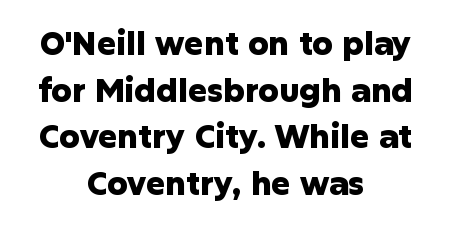
{"serif": "no", "italic": "no", "bold": "yes", "weight": "heavy", "width": "normal", "stroke_contrast": "low", "x_height": "medium", "monospaced": "no", "underline": "no", "align": "center", "line_spacing": "normal", "line_spacing_ratio": 1.46, "letter_spacing": "normal", "letter_spacing_em": 0.0, "glyph_px": 32}
